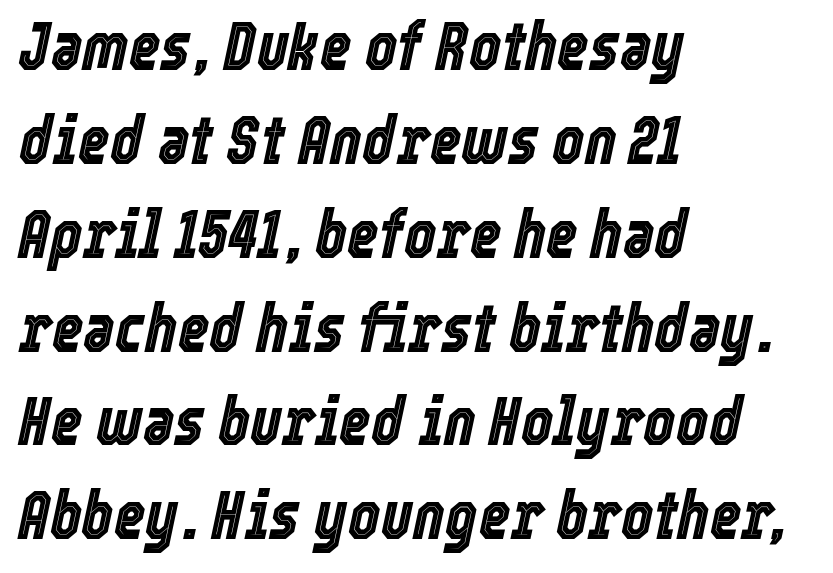
{"italic": "yes", "lean": "right", "slant_degrees": 12, "width": "condensed", "x_height": "medium", "monospaced": "no", "underline": "no", "align": "left", "line_spacing": "normal", "line_spacing_ratio": 1.38, "letter_spacing": "normal", "letter_spacing_em": 0.0, "glyph_px": 68}
